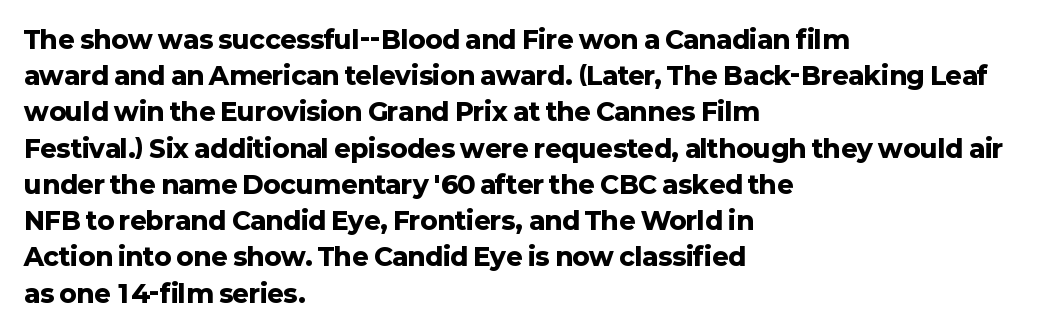
Q: Is the text bold? A: Yes.
Q: Is the text italic (slanted)? A: No, it is upright.
Q: Is the text underlined? A: No.
Q: How is the paragraph aligned? A: Left-aligned.
Q: Is the spacing between letters normal or unusually wide? A: Normal.
Q: Is the spacing between lines tight, normal or loose? A: Normal.
